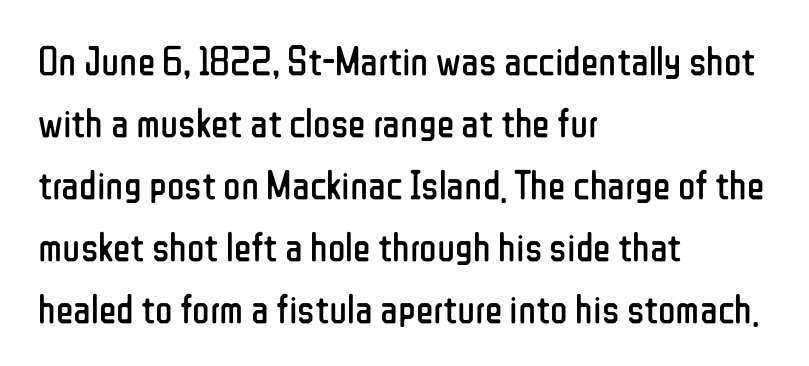
{"serif": "no", "italic": "no", "bold": "no", "weight": "regular", "width": "condensed", "stroke_contrast": "low", "x_height": "medium", "monospaced": "no", "underline": "no", "align": "left", "line_spacing": "normal", "line_spacing_ratio": 1.51, "letter_spacing": "normal", "letter_spacing_em": 0.0, "glyph_px": 41}
